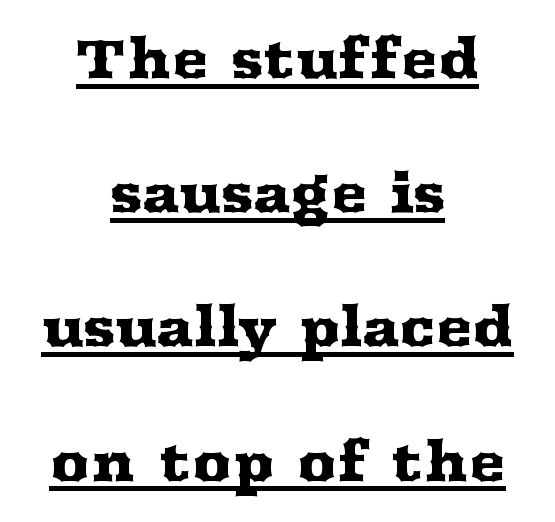
Q: Is the text italic (slanted)? A: No, it is upright.
Q: Is the typeface a serif or a sans-serif typeface? A: Serif.
Q: Is the text underlined? A: Yes.
Q: How is the paragraph aligned? A: Centered.
Q: Is the spacing between letters normal or unusually wide? A: Normal.
Q: Is the spacing between lines tight, normal or loose? A: Loose.
Q: Width (condensed, normal, or wide)? A: Wide.
Q: Stroke contrast? A: Medium.
Q: x-height? A: Medium.
Q: Monospaced? A: No.
